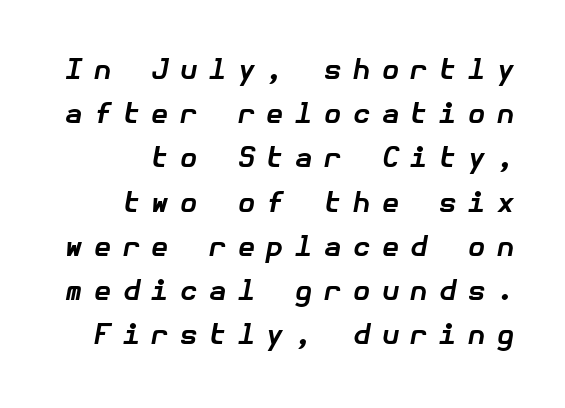
{"italic": "yes", "lean": "right", "slant_degrees": 10, "bold": "yes", "weight": "bold", "width": "normal", "stroke_contrast": "low", "x_height": "medium", "underline": "no", "align": "right", "line_spacing": "normal", "line_spacing_ratio": 1.58, "letter_spacing": "wide", "letter_spacing_em": 0.41, "glyph_px": 28}
